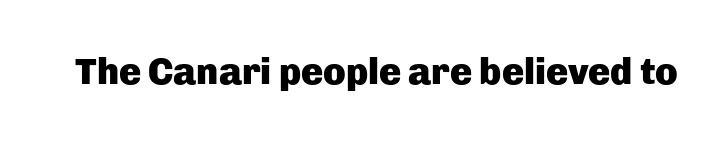
{"serif": "no", "italic": "no", "bold": "yes", "weight": "heavy", "width": "normal", "stroke_contrast": "low", "x_height": "medium", "monospaced": "no", "underline": "no", "letter_spacing": "normal", "letter_spacing_em": 0.0, "glyph_px": 37}
